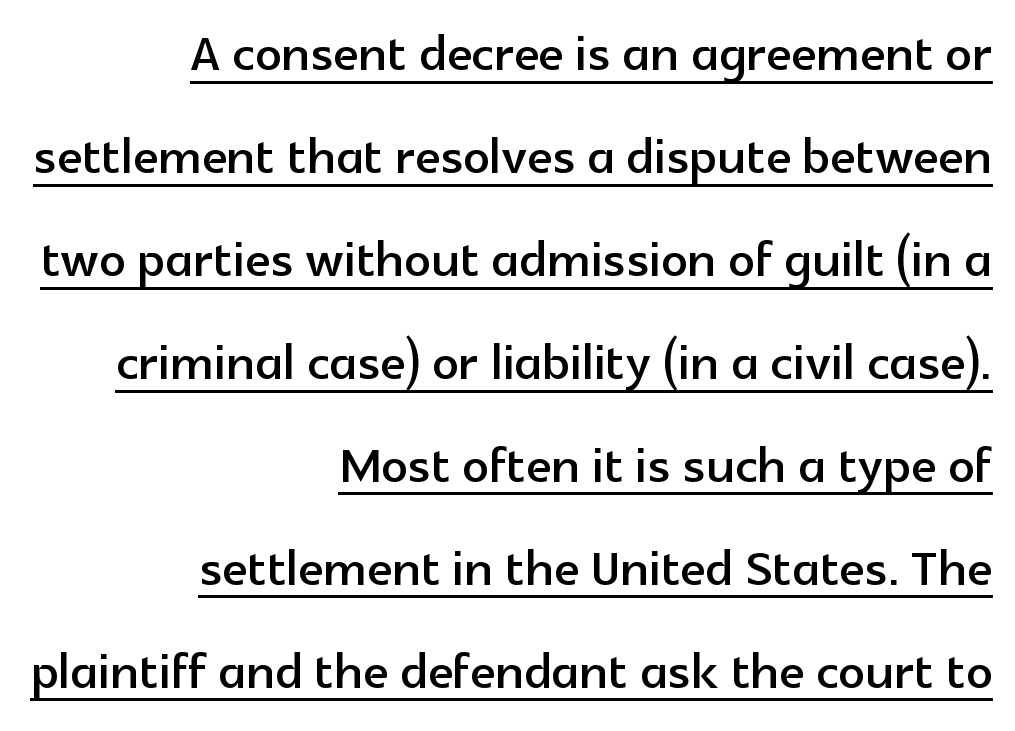
{"serif": "no", "italic": "no", "width": "normal", "x_height": "medium", "monospaced": "no", "underline": "yes", "align": "right", "line_spacing": "normal", "line_spacing_ratio": 1.56, "letter_spacing": "normal", "letter_spacing_em": 0.0, "glyph_px": 66}
